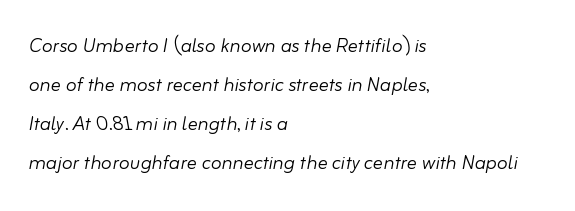
Q: Is the text bold? A: No.
Q: Is the text italic (slanted)? A: Yes, it leans right by about 10 degrees.
Q: Is the text underlined? A: No.
Q: How is the paragraph aligned? A: Left-aligned.
Q: Is the spacing between letters normal or unusually wide? A: Normal.
Q: Is the spacing between lines tight, normal or loose? A: Normal.
